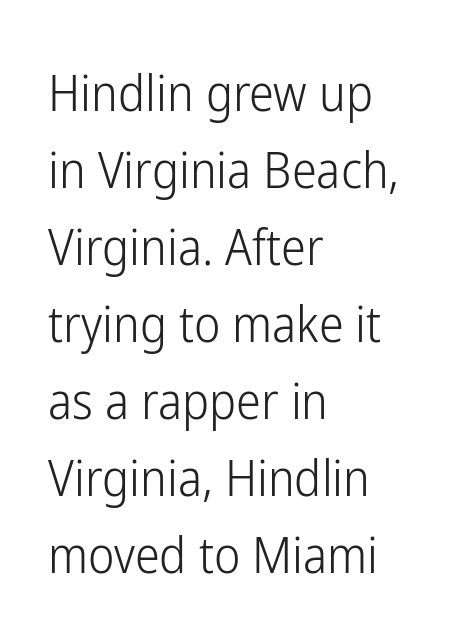
Q: Is the text bold? A: No.
Q: Is the text italic (slanted)? A: No, it is upright.
Q: Is the typeface a serif or a sans-serif typeface? A: Sans-serif.
Q: Is the text underlined? A: No.
Q: How is the paragraph aligned? A: Left-aligned.
Q: Is the spacing between letters normal or unusually wide? A: Normal.
Q: Is the spacing between lines tight, normal or loose? A: Normal.
Q: Width (condensed, normal, or wide)? A: Condensed.
Q: Stroke contrast? A: Low.
Q: x-height? A: Medium.
Q: Monospaced? A: No.
